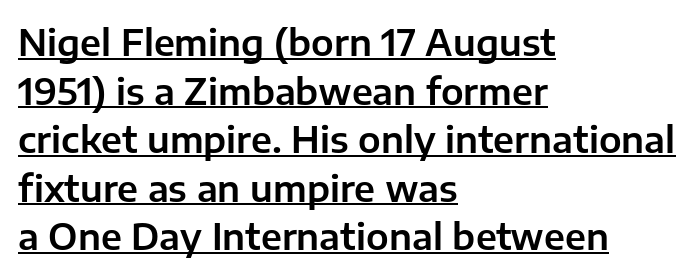
Q: Is the text italic (slanted)? A: No, it is upright.
Q: Is the typeface a serif or a sans-serif typeface? A: Sans-serif.
Q: Is the text underlined? A: Yes.
Q: How is the paragraph aligned? A: Left-aligned.
Q: Is the spacing between letters normal or unusually wide? A: Normal.
Q: Is the spacing between lines tight, normal or loose? A: Normal.
Q: Width (condensed, normal, or wide)? A: Normal.
Q: Stroke contrast? A: Low.
Q: x-height? A: Medium.
Q: Monospaced? A: No.
